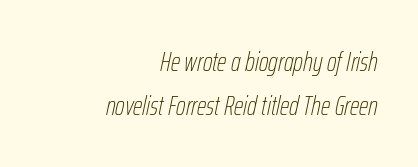
Q: Is the text bold? A: No.
Q: Is the text italic (slanted)? A: Yes, it leans right by about 12 degrees.
Q: Is the text underlined? A: No.
Q: How is the paragraph aligned? A: Right-aligned.
Q: Is the spacing between letters normal or unusually wide? A: Normal.
Q: Is the spacing between lines tight, normal or loose? A: Normal.
